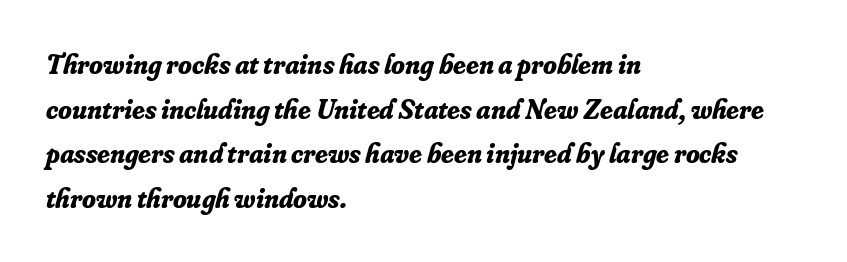
The face used here is proportionally spaced, like ordinary book or web type. Short and long lines alike share a common starting point at left. The string is rendered with underlining switched off. Serif or sans? Serif — the stroke terminals have little feet. This sample uses an oblique cut, with every glyph tilted off the vertical.
